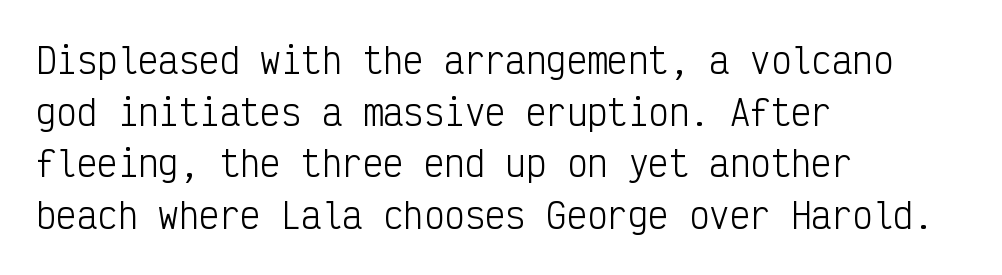
You can tell from the bare stems that sans-serif type was used. A light-to-regular cut is what we see here. Left-aligned paragraph, ragged on the right. The rendering uses a moderate line-height, typical for paragraphs. Upright lettering throughout.
